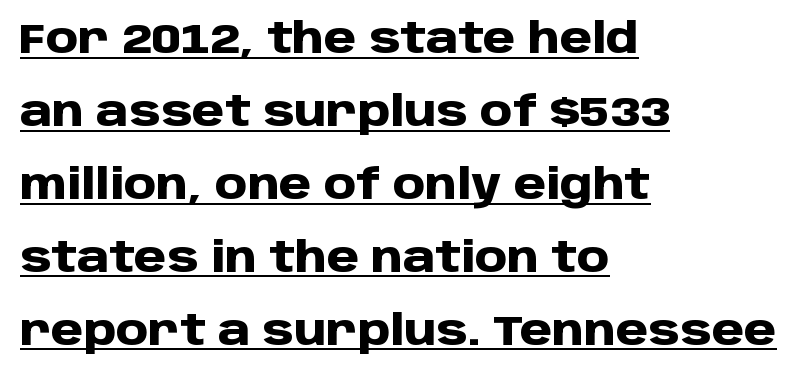
{"serif": "no", "italic": "no", "bold": "yes", "weight": "heavy", "width": "normal", "stroke_contrast": "low", "x_height": "large", "monospaced": "no", "underline": "yes", "align": "left", "line_spacing_ratio": 1.78, "letter_spacing": "normal", "letter_spacing_em": 0.0, "glyph_px": 41}
